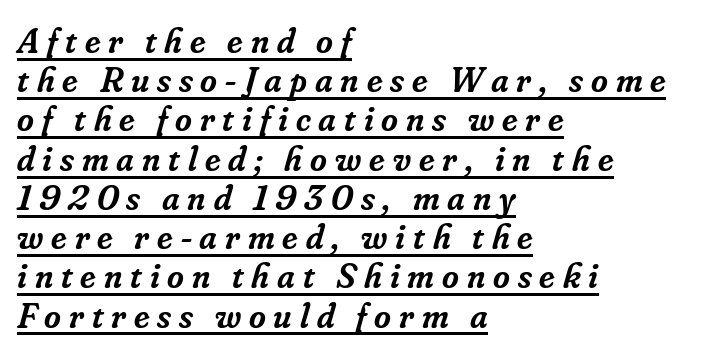
Q: Is the text bold? A: Semi-bold.
Q: Is the text italic (slanted)? A: Yes, it leans right by about 16 degrees.
Q: Is the typeface a serif or a sans-serif typeface? A: Serif.
Q: Is the text underlined? A: Yes.
Q: How is the paragraph aligned? A: Left-aligned.
Q: Is the spacing between letters normal or unusually wide? A: Unusually wide.
Q: Is the spacing between lines tight, normal or loose? A: Tight.
Q: Width (condensed, normal, or wide)? A: Normal.
Q: Stroke contrast? A: Low.
Q: x-height? A: Small.
Q: Monospaced? A: No.
